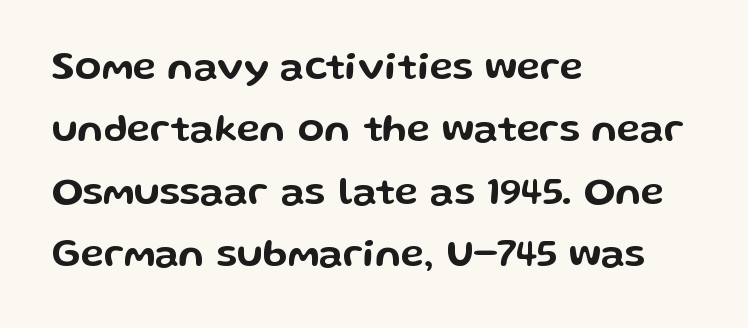
Q: Is the text italic (slanted)? A: No, it is upright.
Q: Is the typeface a serif or a sans-serif typeface? A: Sans-serif.
Q: Is the text underlined? A: No.
Q: How is the paragraph aligned? A: Left-aligned.
Q: Is the spacing between letters normal or unusually wide? A: Normal.
Q: Is the spacing between lines tight, normal or loose? A: Normal.
Q: Width (condensed, normal, or wide)? A: Wide.
Q: Stroke contrast? A: Low.
Q: x-height? A: Medium.
Q: Monospaced? A: No.
